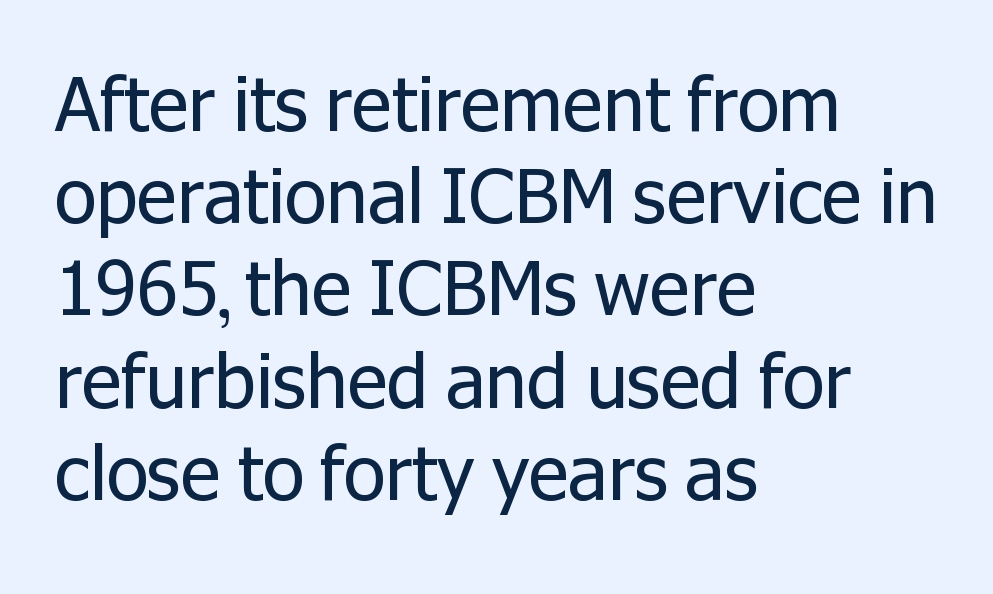
Q: Is the text bold? A: No.
Q: Is the text italic (slanted)? A: No, it is upright.
Q: Is the typeface a serif or a sans-serif typeface? A: Sans-serif.
Q: Is the text underlined? A: No.
Q: How is the paragraph aligned? A: Left-aligned.
Q: Is the spacing between letters normal or unusually wide? A: Normal.
Q: Width (condensed, normal, or wide)? A: Normal.
Q: Stroke contrast? A: Low.
Q: x-height? A: Medium.
Q: Monospaced? A: No.
